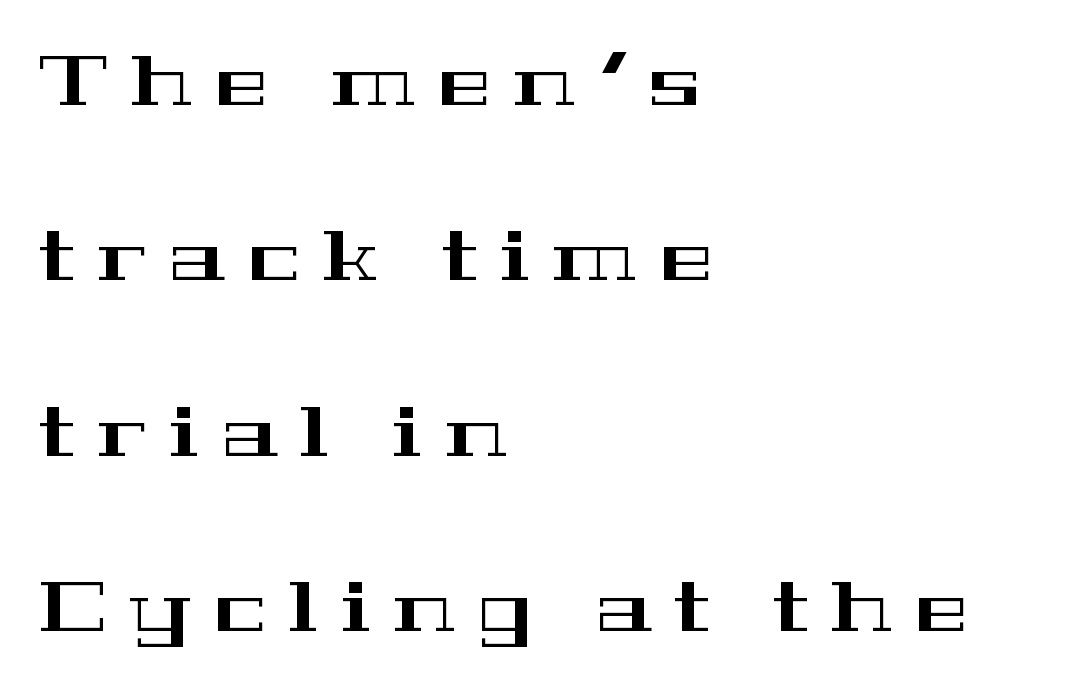
Q: Is the text italic (slanted)? A: No, it is upright.
Q: Is the typeface a serif or a sans-serif typeface? A: Serif.
Q: Is the text underlined? A: No.
Q: How is the paragraph aligned? A: Left-aligned.
Q: Is the spacing between letters normal or unusually wide? A: Unusually wide.
Q: Is the spacing between lines tight, normal or loose? A: Loose.
Q: Width (condensed, normal, or wide)? A: Wide.
Q: Stroke contrast? A: High.
Q: x-height? A: Medium.
Q: Monospaced? A: No.
